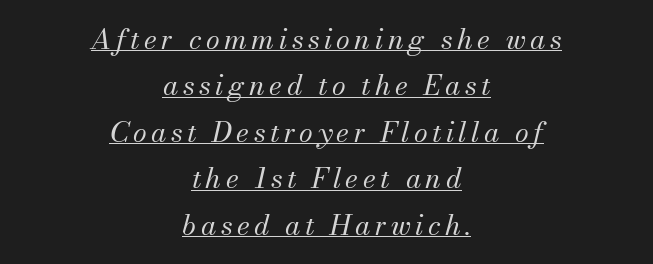
Q: Is the text bold? A: No.
Q: Is the text italic (slanted)? A: Yes, it leans right by about 13 degrees.
Q: Is the typeface a serif or a sans-serif typeface? A: Serif.
Q: Is the text underlined? A: Yes.
Q: How is the paragraph aligned? A: Centered.
Q: Is the spacing between lines tight, normal or loose? A: Normal.
Q: Width (condensed, normal, or wide)? A: Normal.
Q: Stroke contrast? A: Medium.
Q: x-height? A: Small.
Q: Monospaced? A: No.
